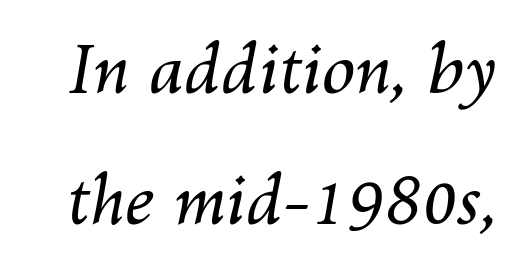
The image shows 67 px regular-weight type, italic (leaning right); set loose line spacing (1.96x), normal letter spacing, not underlined; medium stroke contrast and a medium x-height.
